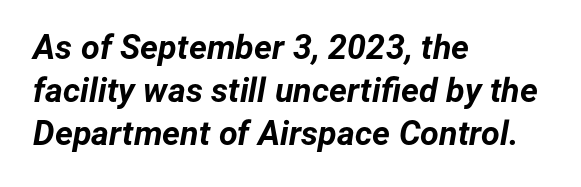
Notice how the passage keeps a crisp vertical edge on the left only. Caption: standard tracking, unaltered. Heft: maximum for text — a bold. When letters slant like this, we call the style italic. Leading matches the norm, producing a regular column. Bare-footed words on every line.
